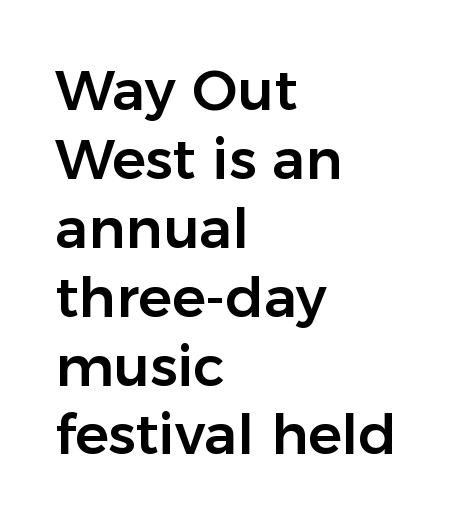
Posture: upright roman. The paragraph has a hard left edge and a soft right edge. Is this a sans? Yes — the strokes have no serifs. Note the varied advance widths — an 'i' is clearly narrower than an 'm'. Check the space under the baseline: it is left empty.
